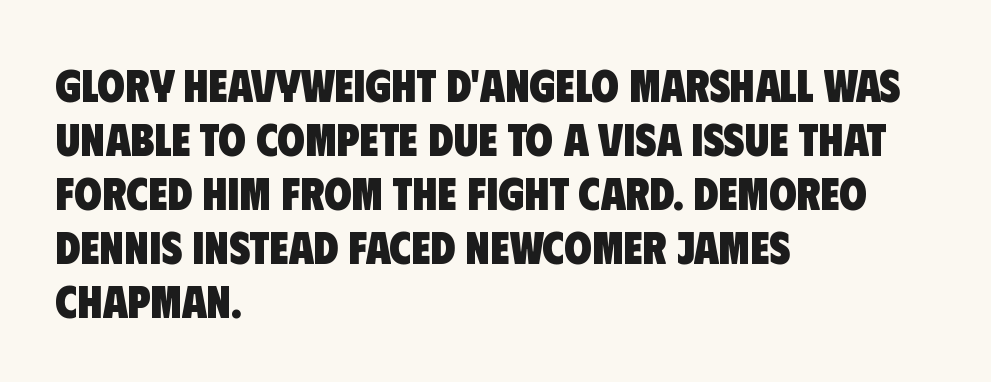
Q: Is the text bold? A: Yes.
Q: Is the typeface a serif or a sans-serif typeface? A: Sans-serif.
Q: Is the text underlined? A: No.
Q: How is the paragraph aligned? A: Left-aligned.
Q: Is the spacing between letters normal or unusually wide? A: Normal.
Q: Width (condensed, normal, or wide)? A: Condensed.
Q: Stroke contrast? A: Low.
Q: x-height? A: Large.
Q: Monospaced? A: No.
